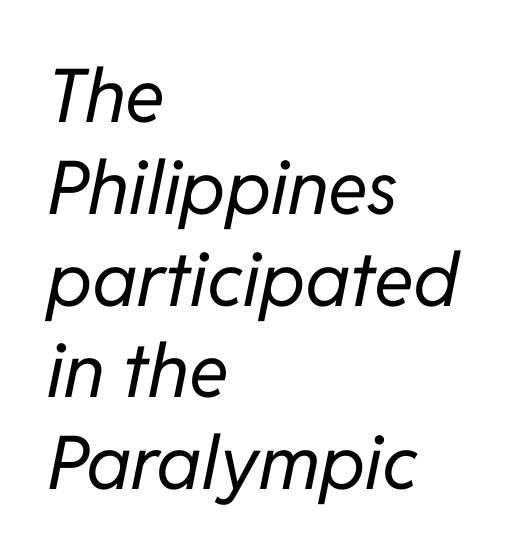
The image shows 74 px regular-weight type, italic (leaning right); set left-aligned, line spacing 1.24x, normal letter spacing, not underlined; low stroke contrast and a medium x-height.
